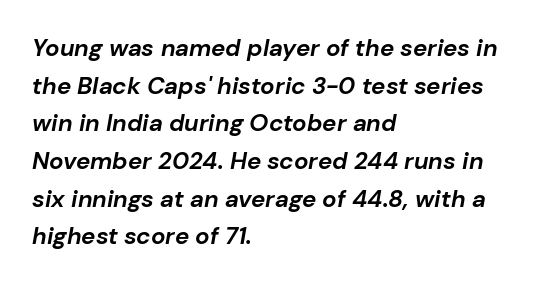
Nobody touched the tracking dial on this one. Only glyphs here, with clear space below each row. A typesetter would mark this as italic. As a designer I'd log this as weight 700, bold.
